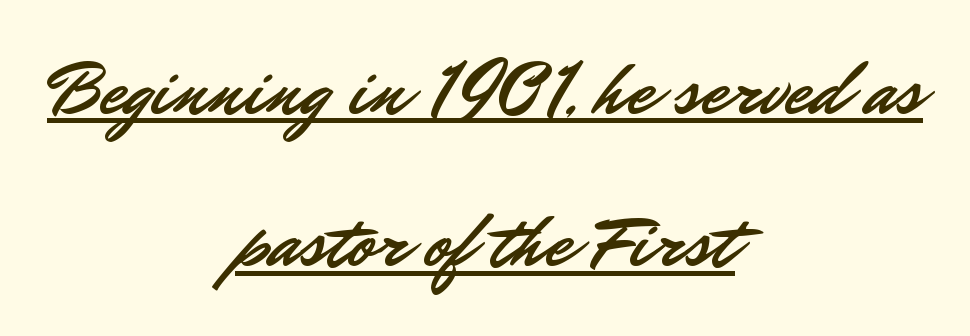
Q: Is the text italic (slanted)? A: Yes.
Q: Is the typeface a serif or a sans-serif typeface? A: Sans-serif.
Q: Is the text underlined? A: Yes.
Q: How is the paragraph aligned? A: Centered.
Q: Is the spacing between letters normal or unusually wide? A: Normal.
Q: Is the spacing between lines tight, normal or loose? A: Loose.
Q: Width (condensed, normal, or wide)? A: Normal.
Q: Stroke contrast? A: Low.
Q: x-height? A: Small.
Q: Monospaced? A: No.
